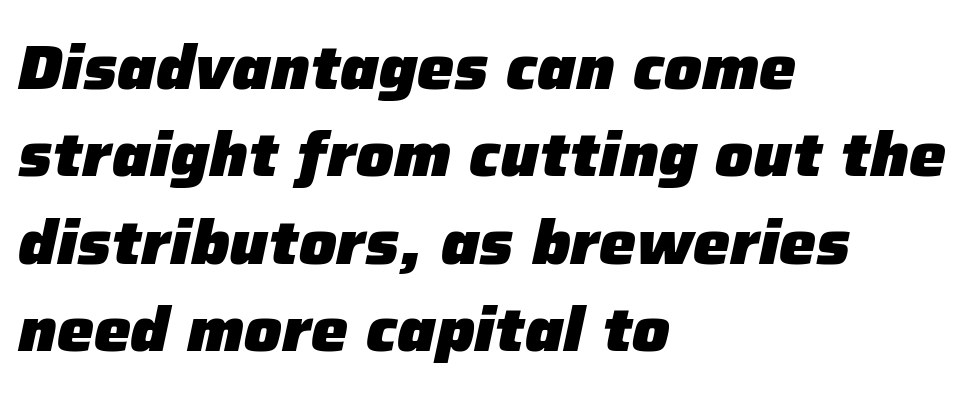
Beneath every word, the page is bare. Looks like regular typesetting: each glyph gets only the width it needs. Whoever set this chose a conventional vertical rhythm. In CSS terms this would be text-align: left. The text carries the slant typical of an italic or oblique font.
